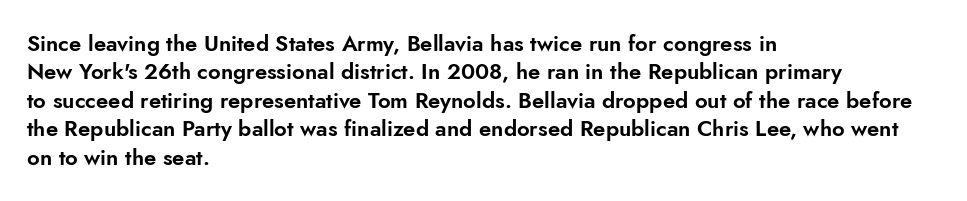
Does extra space separate the letters? No, they use regular spacing. Rows of type keep a routine distance in the vertical direction. Descender tails drop into unmarked territory. No italicization has been applied; the sample stays upright.
